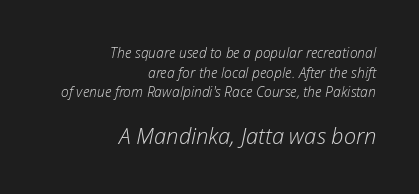
{"italic": "yes", "lean": "right", "slant_degrees": 12, "bold": "no", "underline": "no", "align": "right", "line_spacing": "normal", "line_spacing_ratio": 1.41, "letter_spacing": "normal", "letter_spacing_em": 0.0, "larger_block": "second", "size_ratio": 1.57, "glyph_px": 22}
